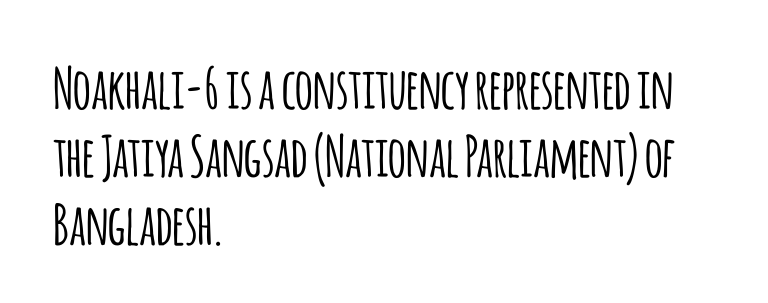
{"serif": "no", "italic": "no", "width": "condensed", "stroke_contrast": "low", "x_height": "large", "monospaced": "no", "underline": "no", "align": "left", "line_spacing_ratio": 1.21, "letter_spacing": "normal", "letter_spacing_em": 0.0, "glyph_px": 56}
